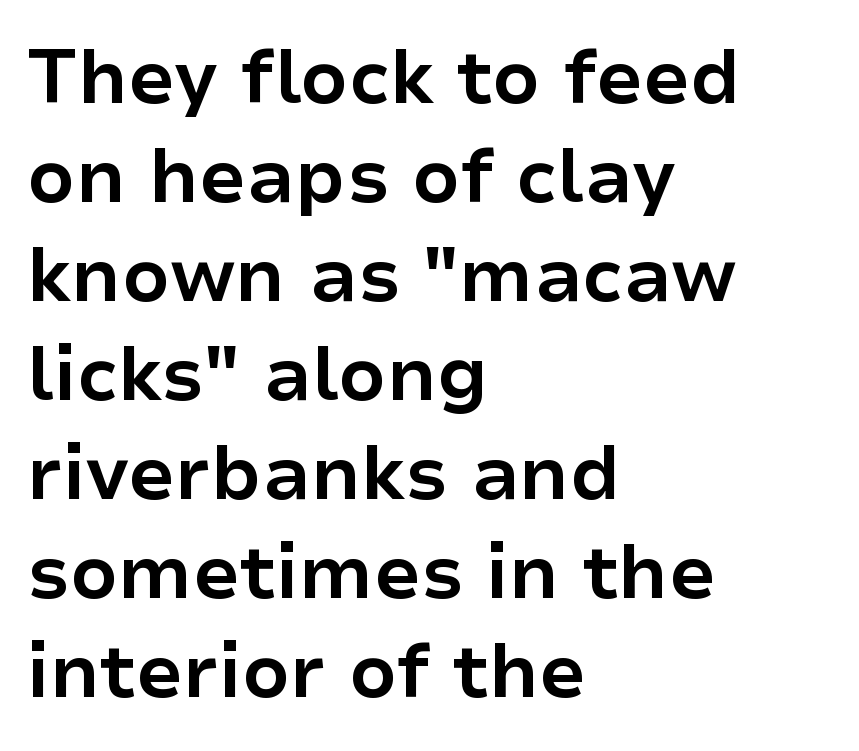
{"serif": "no", "italic": "no", "bold": "yes", "weight": "bold", "width": "normal", "stroke_contrast": "low", "x_height": "medium", "monospaced": "no", "underline": "no", "align": "left", "line_spacing": "normal", "line_spacing_ratio": 1.32, "letter_spacing": "normal", "letter_spacing_em": 0.0, "glyph_px": 75}
